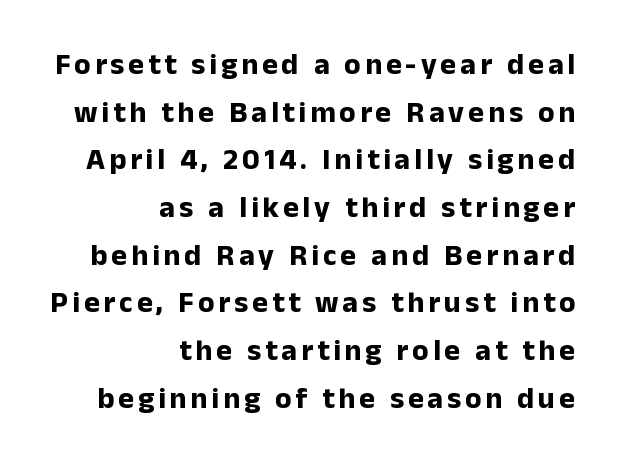
The image shows 30 px bold sans-serif type, upright; set right-aligned, normal line spacing (1.59x), not underlined; low stroke contrast and a medium x-height.
